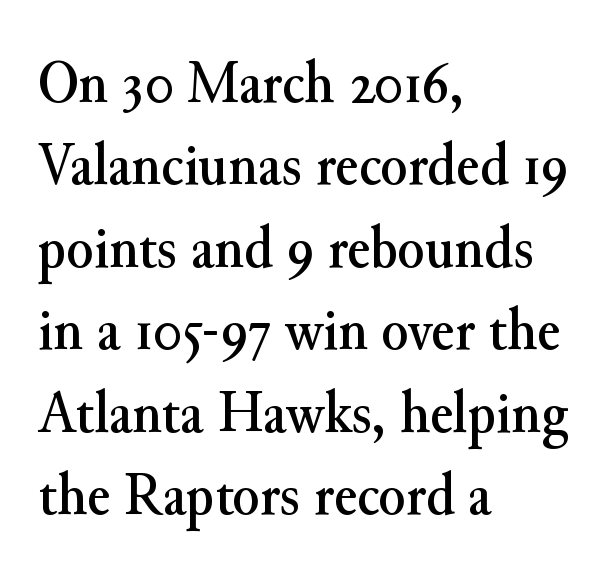
{"serif": "yes", "italic": "no", "width": "normal", "stroke_contrast": "medium", "x_height": "small", "monospaced": "no", "underline": "no", "align": "left", "line_spacing": "normal", "line_spacing_ratio": 1.33, "letter_spacing": "normal", "letter_spacing_em": 0.0, "glyph_px": 62}
